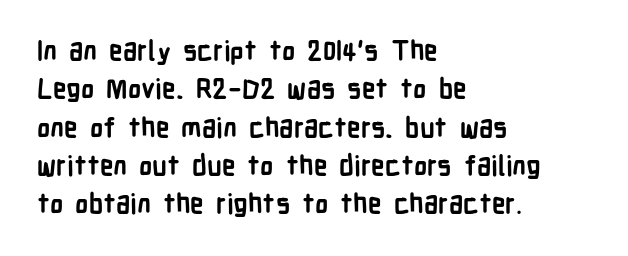
The image shows 27 px bold type, upright; set left-aligned, normal line spacing (1.42x), normal letter spacing, not underlined.
